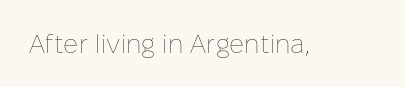
The image shows 26 px text type, upright; set normal letter spacing, not underlined.
